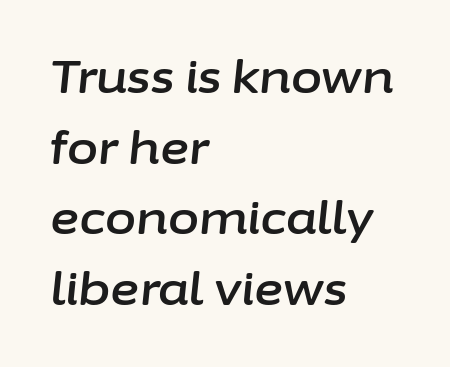
{"italic": "yes", "lean": "right", "slant_degrees": 6, "width": "normal", "stroke_contrast": "low", "x_height": "medium", "monospaced": "no", "underline": "no", "align": "left", "line_spacing": "normal", "line_spacing_ratio": 1.57, "letter_spacing": "normal", "letter_spacing_em": 0.0, "glyph_px": 45}
